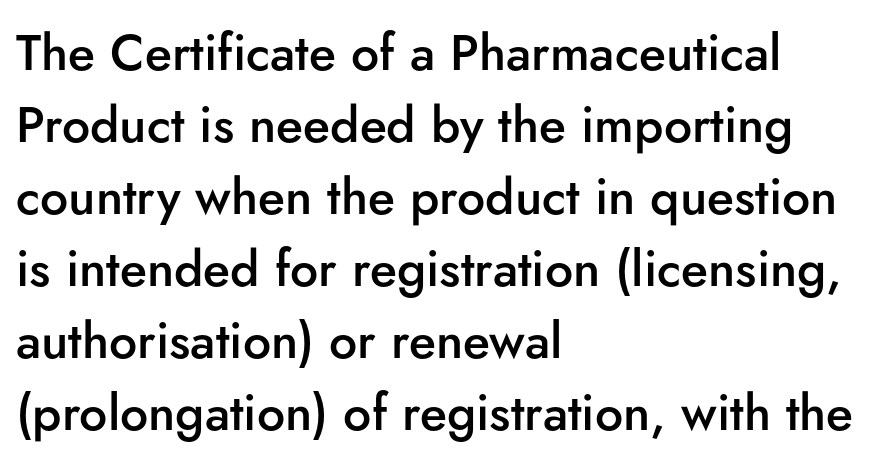
The image shows 50 px semibold sans-serif type, upright; set left-aligned, normal line spacing (1.44x), normal letter spacing, not underlined; low stroke contrast and a small x-height.
